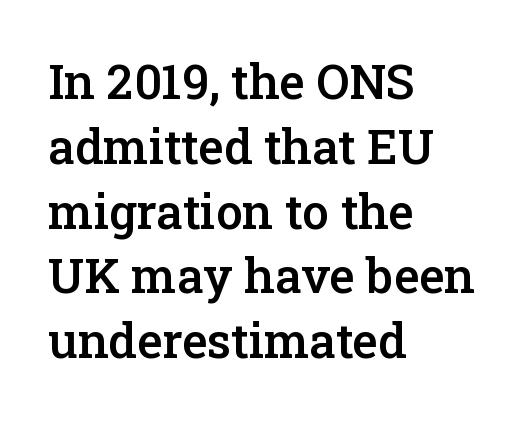
Anything drawn beneath the words? Only blank space. Baseline-to-baseline distance is the conventional proportion of letter height. Here the designer chose a conventional face with non-uniform glyph widths. Posture: straight, roman, zero tilt.
